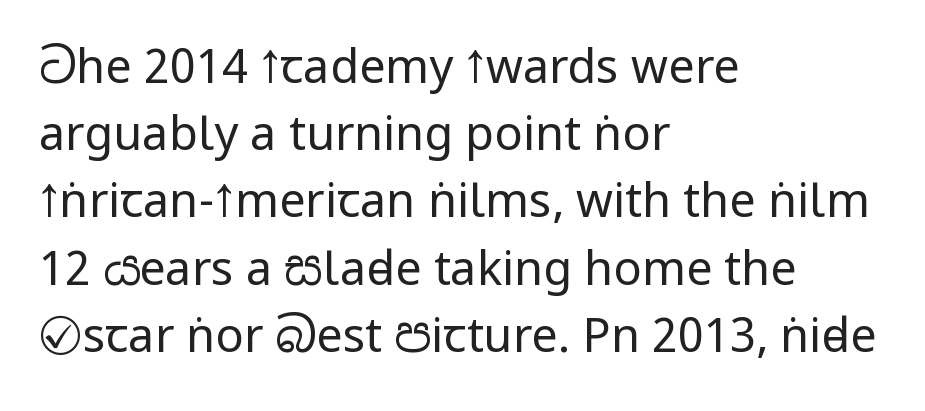
Q: Is the text bold? A: No.
Q: Is the text italic (slanted)? A: No, it is upright.
Q: Is the typeface a serif or a sans-serif typeface? A: Sans-serif.
Q: Is the text underlined? A: No.
Q: How is the paragraph aligned? A: Left-aligned.
Q: Is the spacing between letters normal or unusually wide? A: Normal.
Q: Is the spacing between lines tight, normal or loose? A: Normal.
Q: Width (condensed, normal, or wide)? A: Condensed.
Q: Stroke contrast? A: Low.
Q: x-height? A: Large.
Q: Monospaced? A: No.
